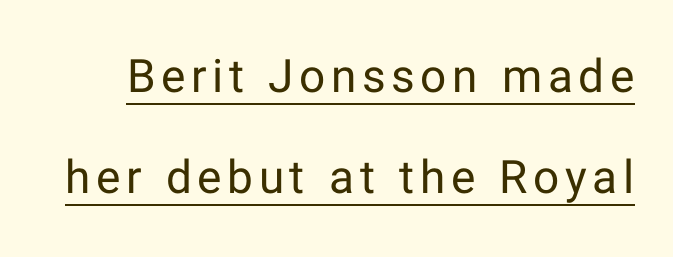
Q: Is the text bold? A: No.
Q: Is the text italic (slanted)? A: No, it is upright.
Q: Is the typeface a serif or a sans-serif typeface? A: Sans-serif.
Q: Is the text underlined? A: Yes.
Q: Is the spacing between lines tight, normal or loose? A: Loose.
Q: Width (condensed, normal, or wide)? A: Normal.
Q: Stroke contrast? A: Low.
Q: x-height? A: Medium.
Q: Monospaced? A: No.
